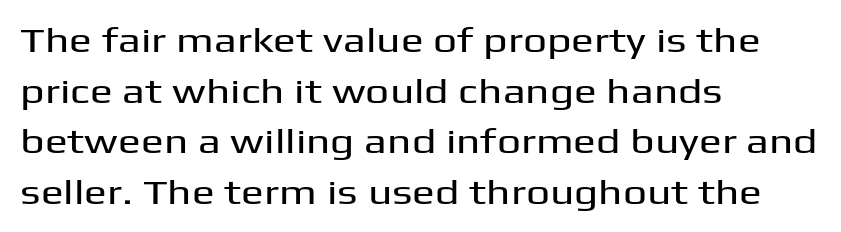
The image shows 34 px wide sans-serif type, upright; set left-aligned, normal line spacing (1.49x), normal letter spacing, not underlined; medium stroke contrast and a medium x-height.
